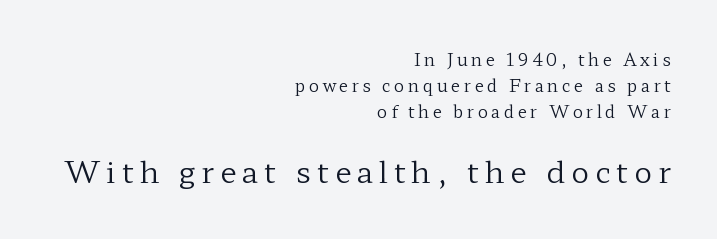
{"serif": "yes", "italic": "no", "bold": "no", "weight": "regular", "width": "wide", "stroke_contrast": "low", "x_height": "medium", "monospaced": "no", "underline": "no", "align": "right", "line_spacing": "normal", "line_spacing_ratio": 1.53, "letter_spacing": "wide", "letter_spacing_em": 0.2, "larger_block": "second", "size_ratio": 1.76, "glyph_px": 30}
